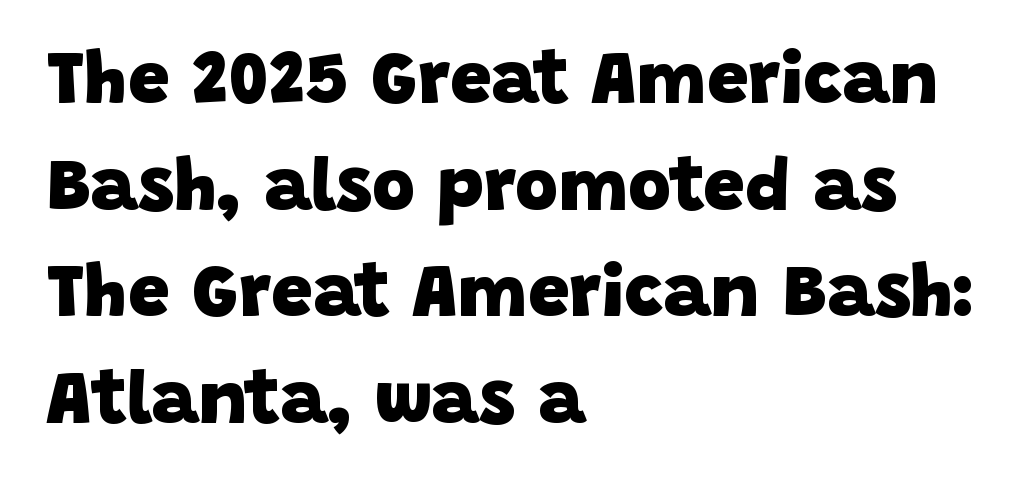
A normal amount of white space separates one row of letters from the next. Is this a sans? Yes — the strokes have no serifs. The characters look thick and weighty, a clear bold. Note the varied advance widths — an 'i' is clearly narrower than an 'm'. Check the space under the baseline: it is left empty.
